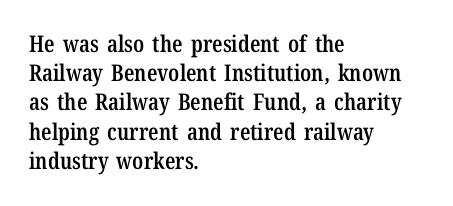
Q: Is the text bold? A: Semi-bold.
Q: Is the text italic (slanted)? A: No, it is upright.
Q: Is the text underlined? A: No.
Q: How is the paragraph aligned? A: Left-aligned.
Q: Is the spacing between letters normal or unusually wide? A: Normal.
Q: Is the spacing between lines tight, normal or loose? A: Normal.
